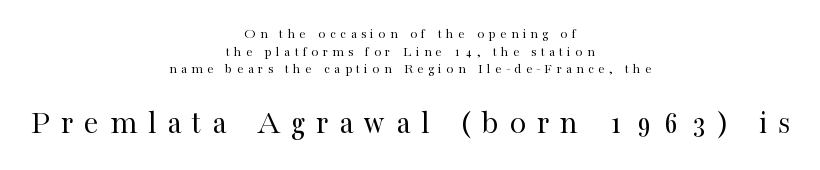
The font's upright variant was chosen for this text. A typesetter would call this leading conventional body-copy spacing. The characters are drawn with everyday or finer stroke widths. The gaps between neighbouring characters are conspicuously large. The passage shown begins with its smaller block and ends with its larger one.
